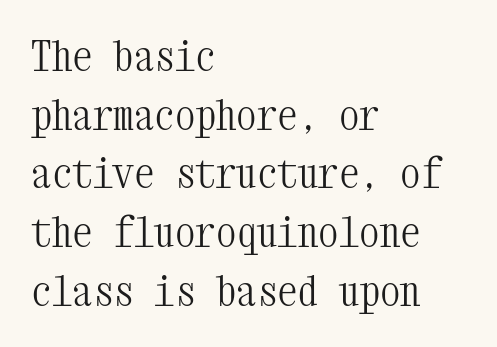
Q: Is the text bold? A: No.
Q: Is the text italic (slanted)? A: No, it is upright.
Q: Is the typeface a serif or a sans-serif typeface? A: Serif.
Q: Is the text underlined? A: No.
Q: How is the paragraph aligned? A: Left-aligned.
Q: Is the spacing between letters normal or unusually wide? A: Normal.
Q: Is the spacing between lines tight, normal or loose? A: Normal.
Q: Width (condensed, normal, or wide)? A: Condensed.
Q: Stroke contrast? A: Medium.
Q: x-height? A: Medium.
Q: Monospaced? A: Yes.
